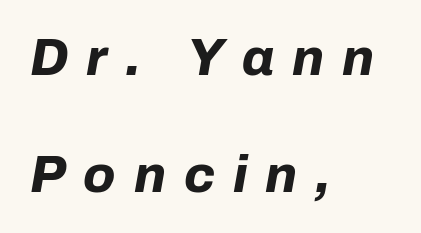
{"italic": "yes", "lean": "right", "slant_degrees": 10, "bold": "yes", "weight": "bold", "width": "normal", "stroke_contrast": "low", "x_height": "medium", "monospaced": "no", "underline": "no", "align": "left", "line_spacing": "loose", "line_spacing_ratio": 2.29, "letter_spacing": "wide", "letter_spacing_em": 0.35, "glyph_px": 51}
